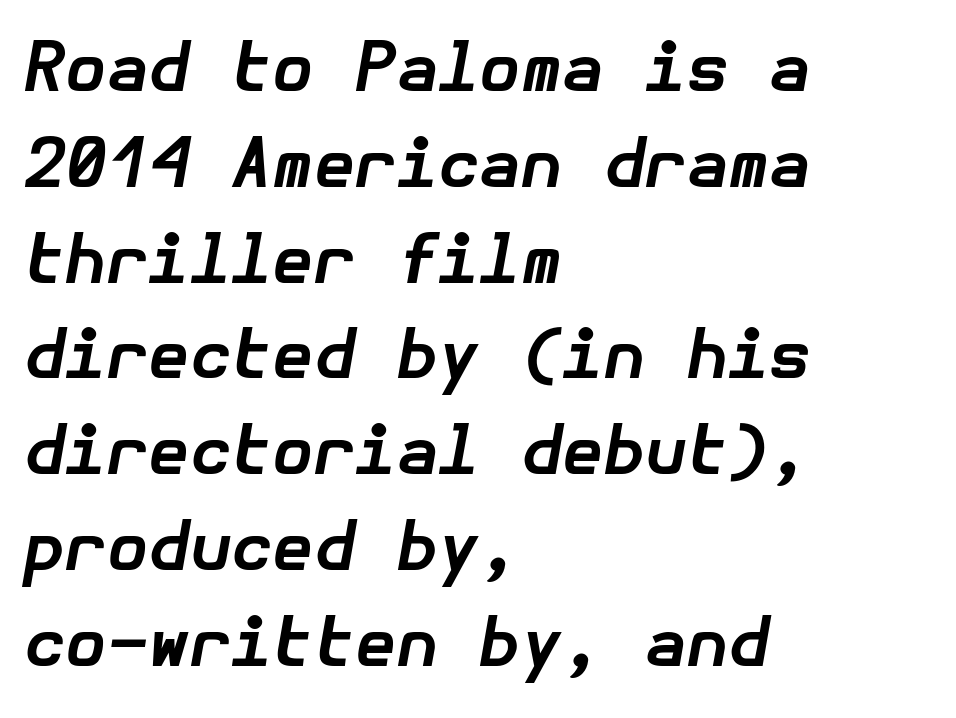
{"italic": "yes", "lean": "right", "slant_degrees": 10, "bold": "yes", "weight": "bold", "width": "normal", "stroke_contrast": "low", "x_height": "medium", "underline": "no", "align": "left", "line_spacing": "normal", "line_spacing_ratio": 1.43, "letter_spacing": "normal", "letter_spacing_em": 0.0, "glyph_px": 67}
